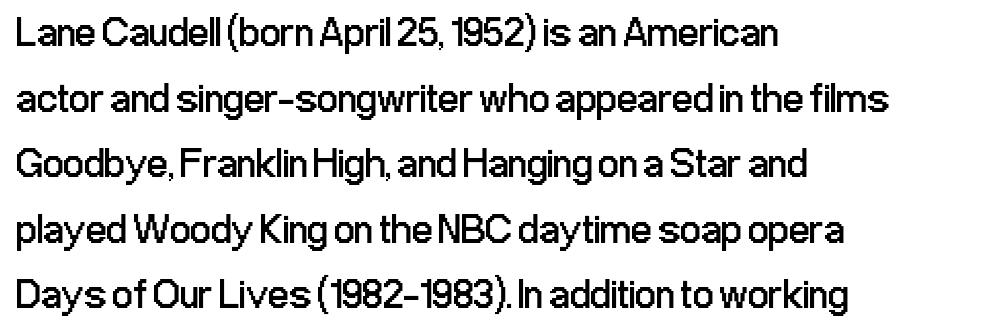
The image shows 41 px regular-weight, condensed sans-serif type, upright; set left-aligned, normal line spacing (1.6x), normal letter spacing, not underlined; low stroke contrast and a medium x-height.
